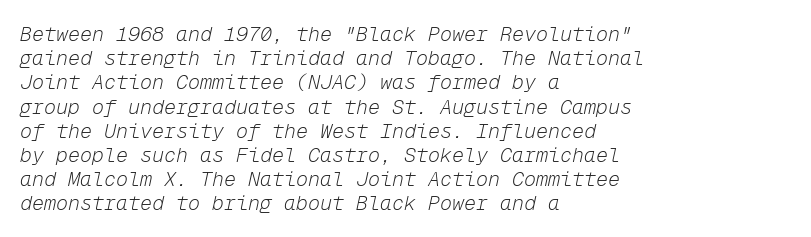
{"italic": "yes", "lean": "right", "slant_degrees": 12, "bold": "no", "underline": "no", "align": "left", "line_spacing_ratio": 1.21, "letter_spacing": "normal", "letter_spacing_em": 0.0, "glyph_px": 20}
